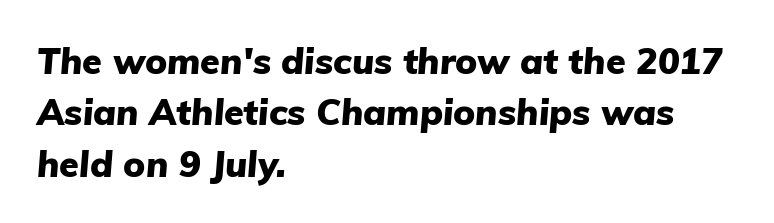
Horizontal bands of white between lines are of average thickness. The passage shown is not underscored anywhere. These words are printed bold, with thick strokes throughout. Compared with typical body copy, the letter spacing here is the same.
